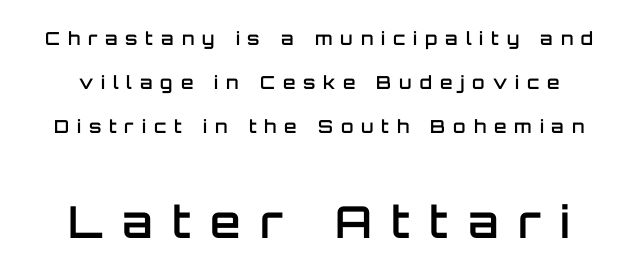
The image shows 44 px semibold sans-serif type, upright; set loose line spacing (2.45x), unusually wide letter spacing (+0.44 em), not underlined; the second (bottom) block is 2.44x larger; low stroke contrast and a large x-height.
